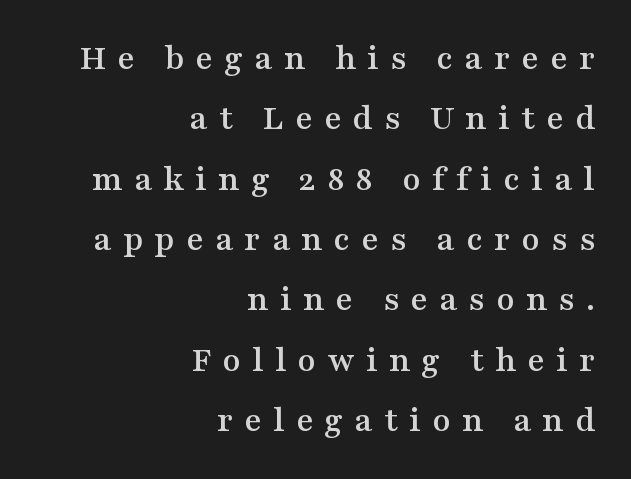
Q: Is the text italic (slanted)? A: No, it is upright.
Q: Is the typeface a serif or a sans-serif typeface? A: Serif.
Q: Is the text underlined? A: No.
Q: How is the paragraph aligned? A: Right-aligned.
Q: Is the spacing between letters normal or unusually wide? A: Unusually wide.
Q: Is the spacing between lines tight, normal or loose? A: Normal.
Q: Width (condensed, normal, or wide)? A: Wide.
Q: Stroke contrast? A: Medium.
Q: x-height? A: Medium.
Q: Monospaced? A: No.
